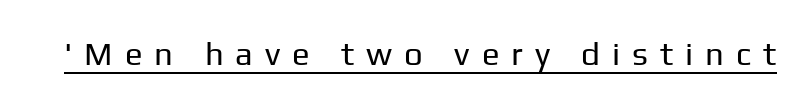
{"serif": "no", "italic": "no", "bold": "no", "weight": "regular", "width": "normal", "stroke_contrast": "low", "x_height": "medium", "monospaced": "no", "underline": "yes", "letter_spacing": "wide", "letter_spacing_em": 0.36, "glyph_px": 33}
